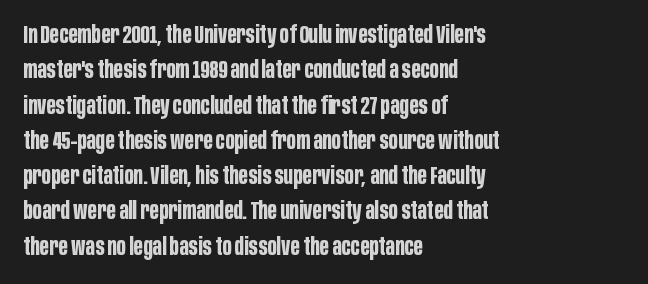
Q: Is the text bold? A: Yes.
Q: Is the text italic (slanted)? A: No, it is upright.
Q: Is the text underlined? A: No.
Q: How is the paragraph aligned? A: Left-aligned.
Q: Is the spacing between letters normal or unusually wide? A: Normal.
Q: Is the spacing between lines tight, normal or loose? A: Normal.
